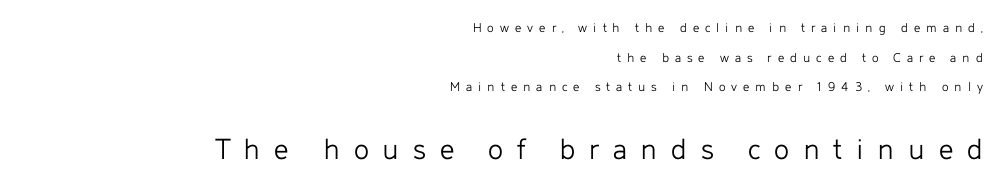
The image shows 32 px light sans-serif type, upright; set right-aligned, loose line spacing (2.12x), unusually wide letter spacing (+0.43 em), not underlined; the second (bottom) block is 2.29x larger; low stroke contrast and a medium x-height.
